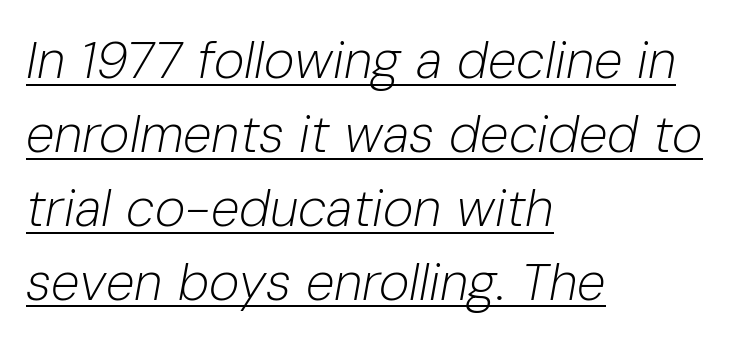
Q: Is the text bold? A: No.
Q: Is the text italic (slanted)? A: Yes, it leans right by about 10 degrees.
Q: Is the text underlined? A: Yes.
Q: How is the paragraph aligned? A: Left-aligned.
Q: Is the spacing between letters normal or unusually wide? A: Normal.
Q: Is the spacing between lines tight, normal or loose? A: Normal.
Q: Width (condensed, normal, or wide)? A: Normal.
Q: Stroke contrast? A: Low.
Q: x-height? A: Medium.
Q: Monospaced? A: No.
